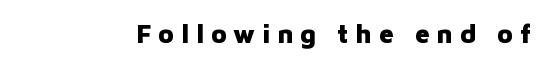
Short note: letters widely spaced. The zone under the glyphs is completely vacant. Typographic density is high because the face is bold. Upright lettering throughout.
